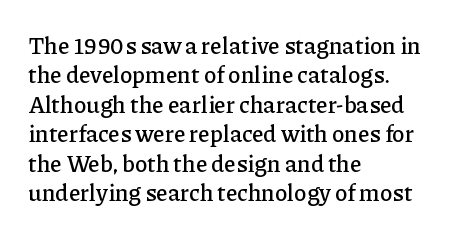
{"italic": "no", "underline": "no", "align": "left", "line_spacing": "normal", "line_spacing_ratio": 1.28, "letter_spacing": "normal", "letter_spacing_em": 0.0, "glyph_px": 23}
